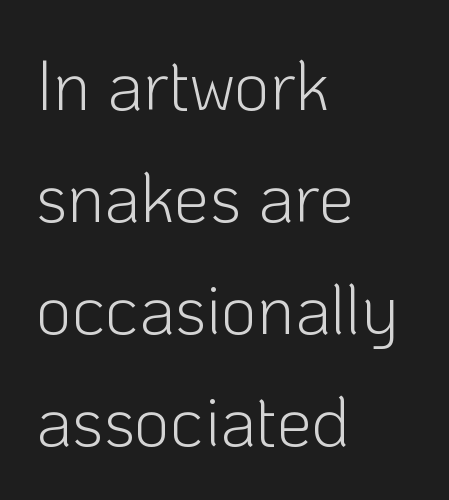
Q: Is the text bold? A: No.
Q: Is the text italic (slanted)? A: No, it is upright.
Q: Is the typeface a serif or a sans-serif typeface? A: Sans-serif.
Q: Is the text underlined? A: No.
Q: How is the paragraph aligned? A: Left-aligned.
Q: Is the spacing between letters normal or unusually wide? A: Normal.
Q: Is the spacing between lines tight, normal or loose? A: Normal.
Q: Width (condensed, normal, or wide)? A: Normal.
Q: Stroke contrast? A: Low.
Q: x-height? A: Medium.
Q: Monospaced? A: No.
